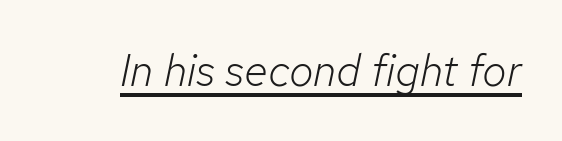
{"italic": "yes", "lean": "right", "slant_degrees": 12, "bold": "no", "weight": "light", "width": "normal", "stroke_contrast": "low", "x_height": "medium", "monospaced": "no", "underline": "yes", "letter_spacing": "normal", "letter_spacing_em": 0.0, "glyph_px": 44}
